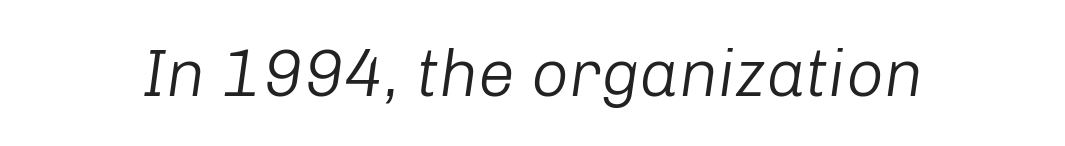
Q: Is the text bold? A: No.
Q: Is the text italic (slanted)? A: Yes, it leans right by about 8 degrees.
Q: Is the text underlined? A: No.
Q: Is the spacing between letters normal or unusually wide? A: Normal.
Q: Width (condensed, normal, or wide)? A: Normal.
Q: Stroke contrast? A: Low.
Q: x-height? A: Medium.
Q: Monospaced? A: No.
